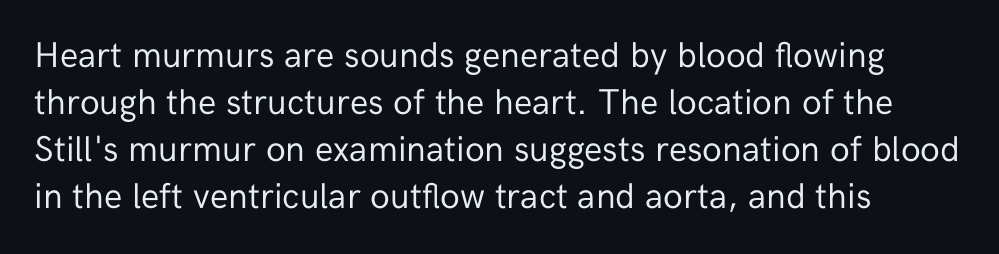
Q: Is the text bold? A: No.
Q: Is the text italic (slanted)? A: No, it is upright.
Q: Is the typeface a serif or a sans-serif typeface? A: Sans-serif.
Q: Is the text underlined? A: No.
Q: How is the paragraph aligned? A: Left-aligned.
Q: Is the spacing between letters normal or unusually wide? A: Normal.
Q: Is the spacing between lines tight, normal or loose? A: Normal.
Q: Width (condensed, normal, or wide)? A: Normal.
Q: Stroke contrast? A: Low.
Q: x-height? A: Medium.
Q: Monospaced? A: No.
